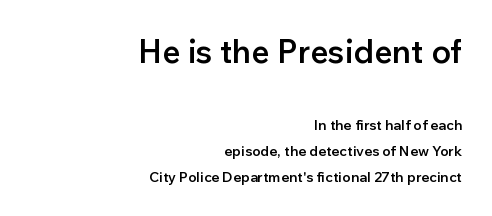
{"serif": "no", "italic": "no", "bold": "semi", "weight": "semibold", "width": "normal", "stroke_contrast": "low", "x_height": "medium", "monospaced": "no", "underline": "no", "align": "right", "line_spacing_ratio": 1.85, "letter_spacing": "normal", "letter_spacing_em": 0.0, "larger_block": "first", "size_ratio": 2.29, "glyph_px": 32}
